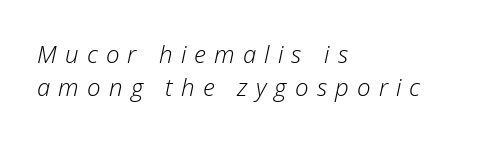
Check the space under the baseline: it is left empty. Typeset ragged right — the left edge is the straight one. Short note: letters widely spaced. The block of text has a typical density, with ordinary space between rows. The weight would be labelled regular, book, light, or lighter still. The passage shown leans; its letterforms are oblique.
